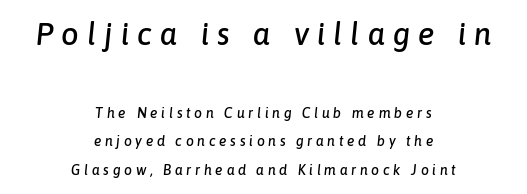
Q: Is the text italic (slanted)? A: Yes, it leans right by about 6 degrees.
Q: Is the text underlined? A: No.
Q: How is the paragraph aligned? A: Centered.
Q: Is the spacing between letters normal or unusually wide? A: Unusually wide.
Q: Is the spacing between lines tight, normal or loose? A: Loose.
Q: Which block of text is set in a larger size, the first (top) or the second (bottom)? A: The first (top) one.
Q: Width (condensed, normal, or wide)? A: Normal.
Q: Stroke contrast? A: Low.
Q: x-height? A: Medium.
Q: Monospaced? A: No.
